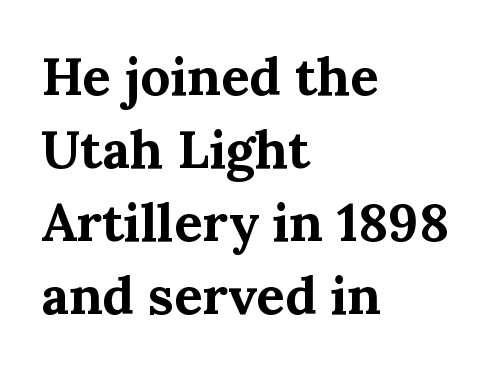
Q: Is the text bold? A: Yes.
Q: Is the text italic (slanted)? A: No, it is upright.
Q: Is the typeface a serif or a sans-serif typeface? A: Serif.
Q: Is the text underlined? A: No.
Q: How is the paragraph aligned? A: Left-aligned.
Q: Is the spacing between letters normal or unusually wide? A: Normal.
Q: Is the spacing between lines tight, normal or loose? A: Normal.
Q: Width (condensed, normal, or wide)? A: Normal.
Q: Stroke contrast? A: Medium.
Q: x-height? A: Medium.
Q: Monospaced? A: No.
